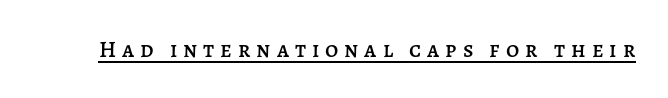
Students, observe the line beneath the letters — that is underlining. Characters follow at a spacing far wider than the type designer built in. A roman cut, with each character standing at attention.
